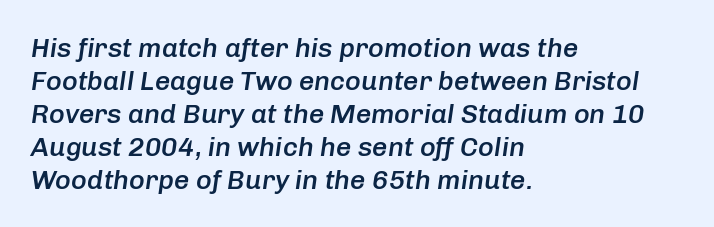
Q: Is the text bold? A: Semi-bold.
Q: Is the text italic (slanted)? A: Yes, it leans right by about 8 degrees.
Q: Is the text underlined? A: No.
Q: How is the paragraph aligned? A: Left-aligned.
Q: Is the spacing between letters normal or unusually wide? A: Normal.
